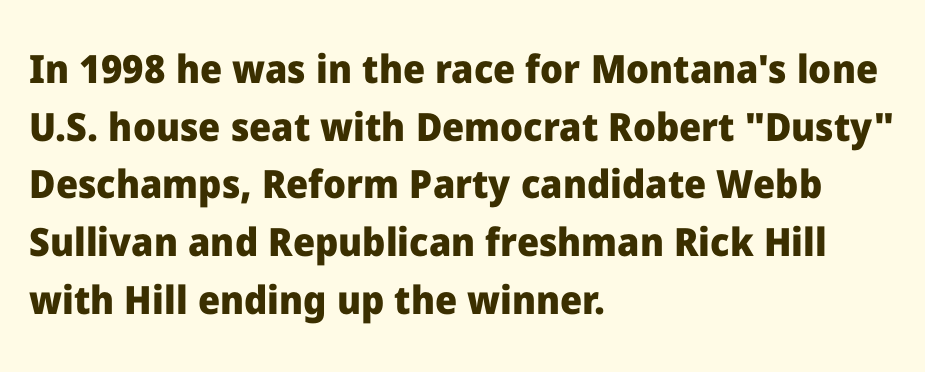
This sample keeps an unexceptional amount of space between lines. These lines stack with their left ends in a neat column. The characters display no serif detailing; their extremities are plain. The rendering uses natural spacing where letterforms have individual widths. In terms of weight, the rendering is a true, heavy bold.
